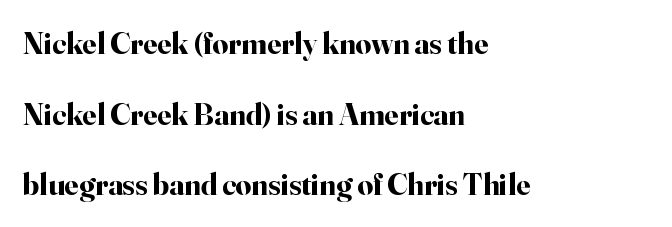
{"serif": "yes", "italic": "no", "bold": "yes", "weight": "bold", "width": "normal", "stroke_contrast": "high", "x_height": "small", "monospaced": "no", "underline": "no", "align": "left", "line_spacing": "loose", "line_spacing_ratio": 2.28, "letter_spacing": "normal", "letter_spacing_em": 0.0, "glyph_px": 31}
